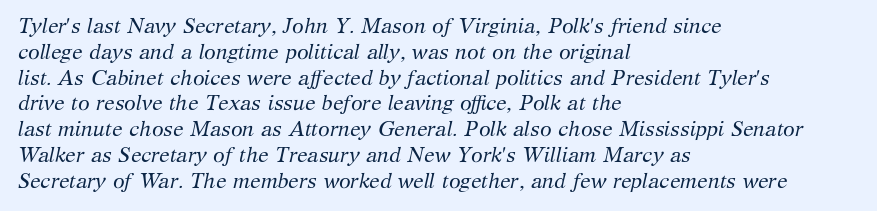
This sample uses an oblique cut, with every glyph tilted off the vertical. Think standard paragraph weight, or any step lighter than that. Honestly, there is no underline to notice here at all. The line texture is even and compact thanks to regular tracking.
